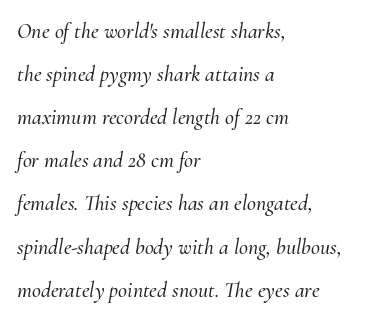
The line-height multiplier appears high, well above default. Compared with a centered layout, this one pins lines to the left instead. The axis of the letterforms is tilted away from vertical. The face used here is rendered with its standard letterfit. Check the space under the baseline: it is left empty.
